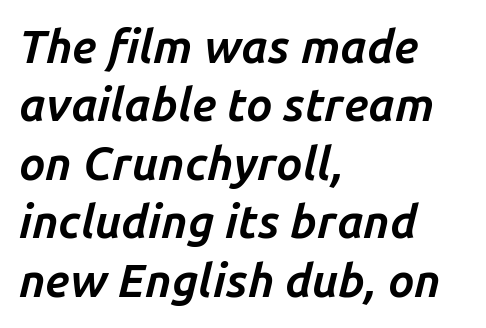
{"italic": "yes", "lean": "right", "slant_degrees": 14, "bold": "yes", "weight": "bold", "width": "normal", "stroke_contrast": "low", "x_height": "medium", "monospaced": "no", "underline": "no", "align": "left", "line_spacing": "normal", "line_spacing_ratio": 1.27, "letter_spacing": "normal", "letter_spacing_em": 0.0, "glyph_px": 46}
